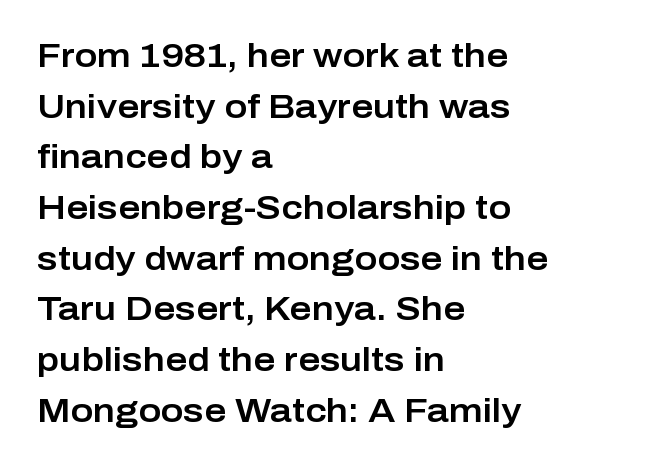
{"serif": "no", "italic": "no", "width": "normal", "stroke_contrast": "low", "x_height": "medium", "monospaced": "no", "underline": "no", "align": "left", "line_spacing": "normal", "line_spacing_ratio": 1.49, "letter_spacing": "normal", "letter_spacing_em": 0.0, "glyph_px": 34}
